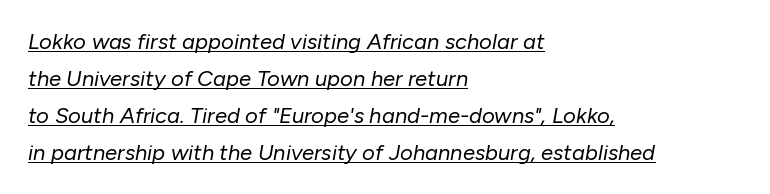
{"italic": "yes", "lean": "right", "slant_degrees": 10, "bold": "no", "underline": "yes", "align": "left", "line_spacing": "normal", "line_spacing_ratio": 1.68, "letter_spacing": "normal", "letter_spacing_em": 0.0, "glyph_px": 22}
